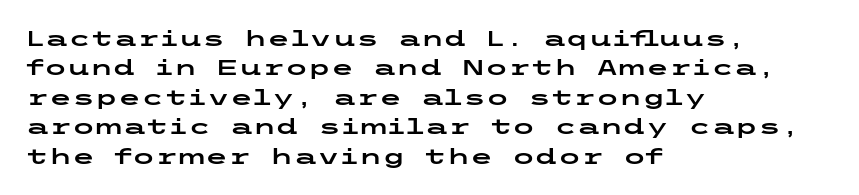
If you drew a ruler down the left edge, every line would touch it. The foot of each line stays bare and open. What's the leading like? Ordinary, nothing unusual. The axis of the letterforms is exactly vertical. Observe the ordinary spacing: letters are neighbours, not strangers.
